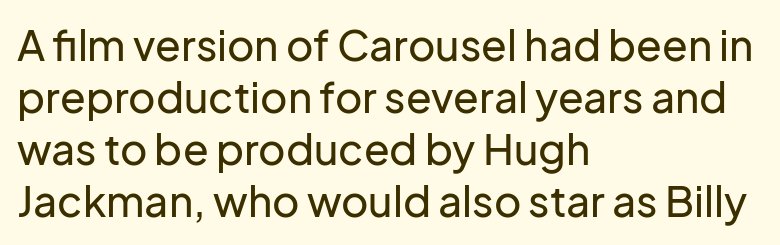
The image shows 42 px sans-serif type, upright; set left-aligned, line spacing 1.24x, normal letter spacing, not underlined; low stroke contrast and a medium x-height.
